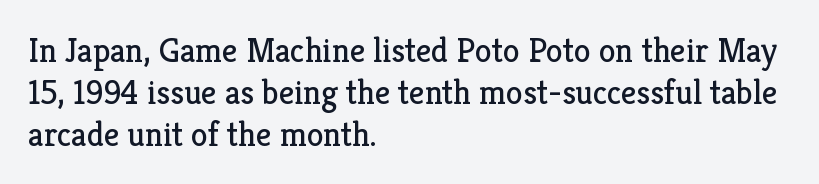
All the whitespace from short lines collects on the right. Descenders are the only things crossing below the line. Unlike a clean sans, this face finishes its strokes with serifs. The lettering holds an erect, upright posture throughout.
